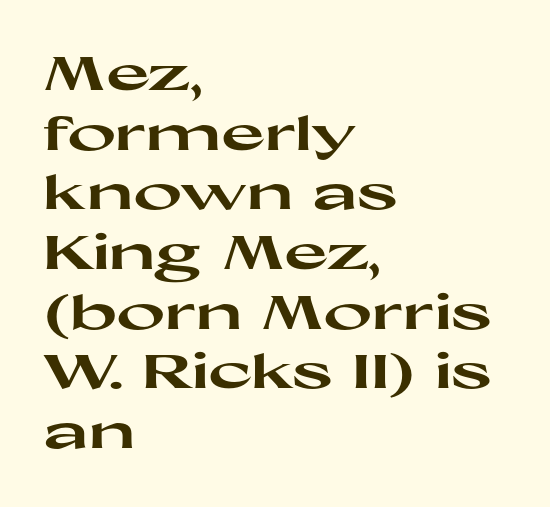
Q: Is the text bold? A: Yes.
Q: Is the text italic (slanted)? A: No, it is upright.
Q: Is the typeface a serif or a sans-serif typeface? A: Sans-serif.
Q: Is the text underlined? A: No.
Q: How is the paragraph aligned? A: Left-aligned.
Q: Is the spacing between letters normal or unusually wide? A: Normal.
Q: Is the spacing between lines tight, normal or loose? A: Normal.
Q: Width (condensed, normal, or wide)? A: Wide.
Q: Stroke contrast? A: High.
Q: x-height? A: Medium.
Q: Monospaced? A: No.
